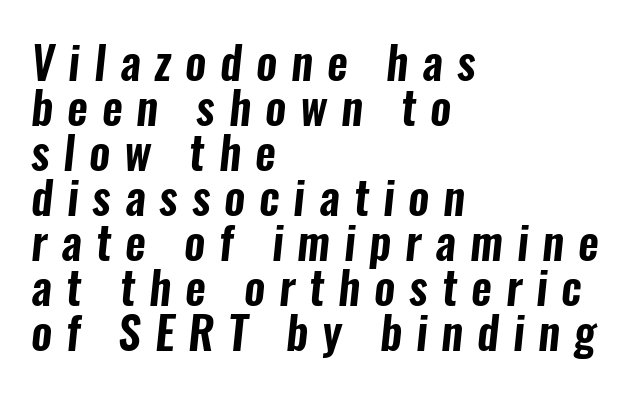
The image shows 45 px condensed sans-serif type; set left-aligned, tight line spacing (1.0x), unusually wide letter spacing (+0.31 em), not underlined; low stroke contrast and a medium x-height.
